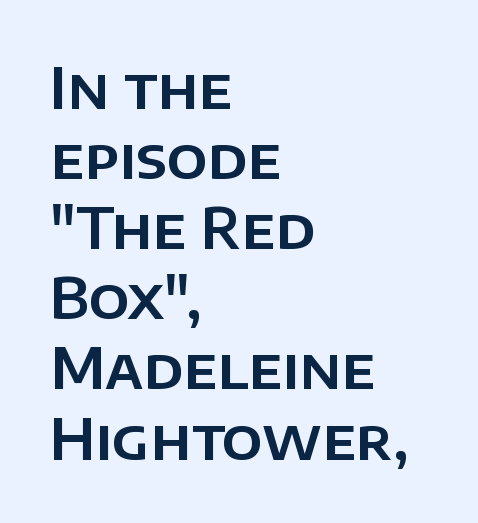
Q: Is the text italic (slanted)? A: No, it is upright.
Q: Is the typeface a serif or a sans-serif typeface? A: Sans-serif.
Q: Is the text underlined? A: No.
Q: How is the paragraph aligned? A: Left-aligned.
Q: Is the spacing between letters normal or unusually wide? A: Normal.
Q: Width (condensed, normal, or wide)? A: Normal.
Q: Stroke contrast? A: Low.
Q: x-height? A: Large.
Q: Monospaced? A: No.
